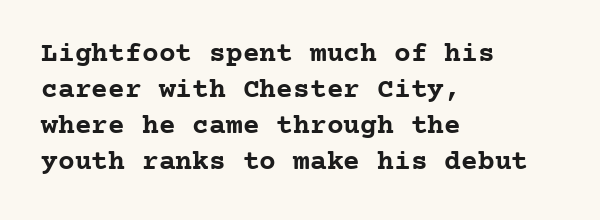
Stroke thickness is high; the sample reads as a true bold. If you measured baseline to baseline, you'd find a middling distance. Descenders are the only things crossing below the line. The rendering keeps characters at their native spacing. The paragraph has a hard left edge and a soft right edge. Nope, not italic — everything's standing straight.
